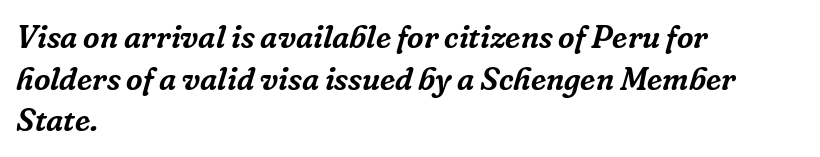
Q: Is the text italic (slanted)? A: Yes, it leans right by about 16 degrees.
Q: Is the typeface a serif or a sans-serif typeface? A: Serif.
Q: Is the text underlined? A: No.
Q: How is the paragraph aligned? A: Left-aligned.
Q: Is the spacing between letters normal or unusually wide? A: Normal.
Q: Is the spacing between lines tight, normal or loose? A: Normal.
Q: Width (condensed, normal, or wide)? A: Normal.
Q: Stroke contrast? A: Low.
Q: x-height? A: Medium.
Q: Monospaced? A: No.
